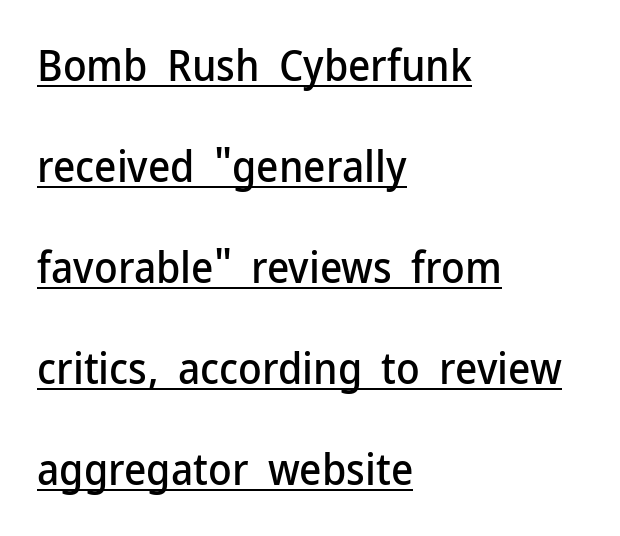
Q: Is the text italic (slanted)? A: No, it is upright.
Q: Is the typeface a serif or a sans-serif typeface? A: Sans-serif.
Q: Is the text underlined? A: Yes.
Q: How is the paragraph aligned? A: Left-aligned.
Q: Is the spacing between letters normal or unusually wide? A: Normal.
Q: Is the spacing between lines tight, normal or loose? A: Loose.
Q: Width (condensed, normal, or wide)? A: Normal.
Q: Stroke contrast? A: Low.
Q: x-height? A: Medium.
Q: Monospaced? A: No.
